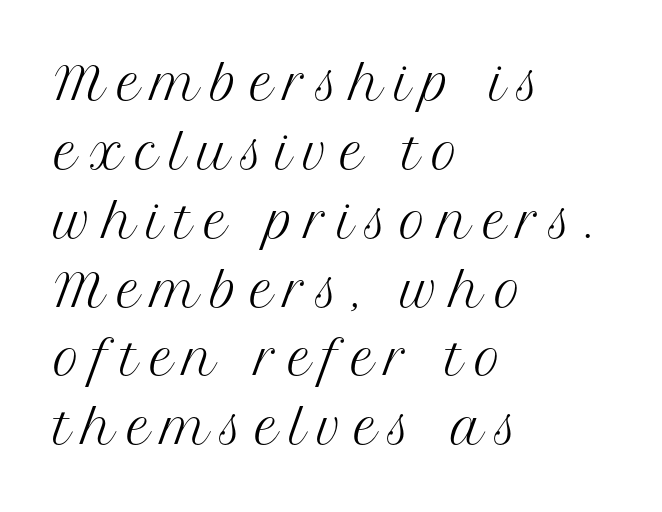
Q: Is the text bold? A: No.
Q: Is the text italic (slanted)? A: Yes.
Q: Is the typeface a serif or a sans-serif typeface? A: Serif.
Q: Is the text underlined? A: No.
Q: How is the paragraph aligned? A: Left-aligned.
Q: Is the spacing between letters normal or unusually wide? A: Unusually wide.
Q: Is the spacing between lines tight, normal or loose? A: Normal.
Q: Width (condensed, normal, or wide)? A: Normal.
Q: Stroke contrast? A: Medium.
Q: x-height? A: Medium.
Q: Monospaced? A: No.
